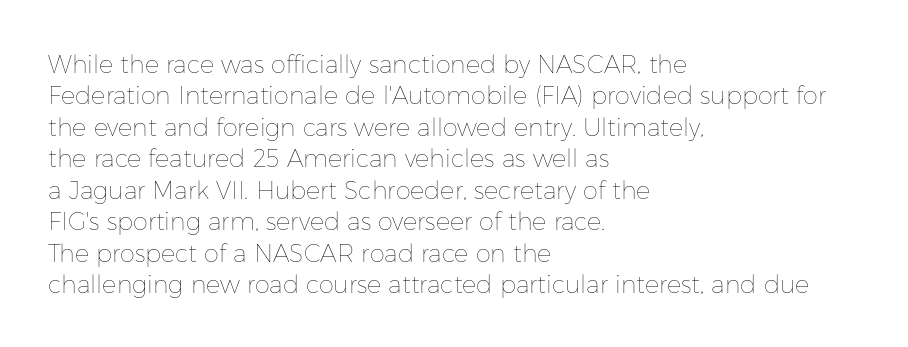
{"italic": "no", "bold": "no", "underline": "no", "align": "left", "line_spacing": "normal", "line_spacing_ratio": 1.31, "letter_spacing": "normal", "letter_spacing_em": 0.0, "glyph_px": 24}
